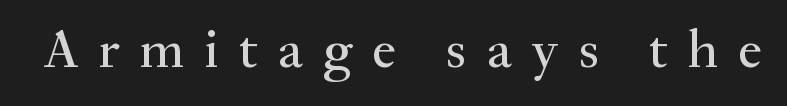
{"serif": "yes", "italic": "no", "width": "normal", "stroke_contrast": "medium", "x_height": "small", "monospaced": "no", "underline": "no", "letter_spacing": "wide", "letter_spacing_em": 0.36, "glyph_px": 55}
